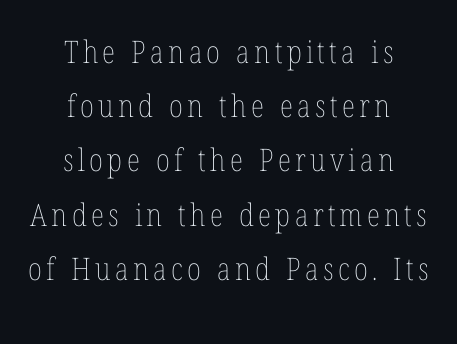
The face used here is proportionally spaced, like ordinary book or web type. The setting favours the middle, as headings and verse often do. Stem width sits at or under what a default text font uses. This is the regular roman posture of the typeface. The foot of each line stays bare and open.
